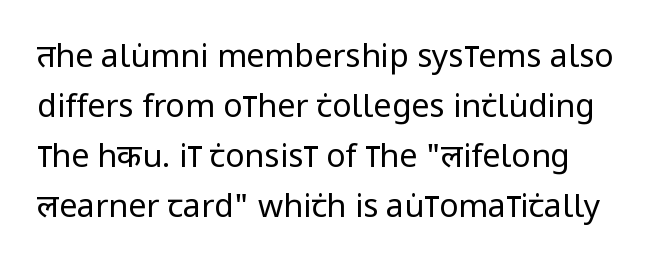
The image shows 32 px regular-weight, condensed sans-serif type, upright; set normal line spacing (1.56x), normal letter spacing, not underlined; low stroke contrast and a large x-height.
